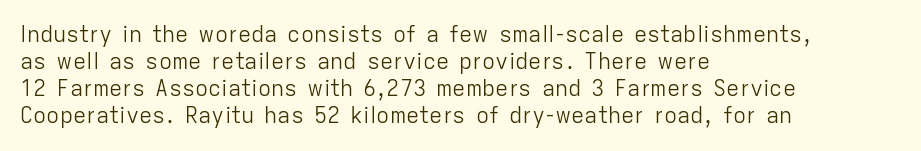
Beneath every word, the page is bare. The lettering holds an erect, upright posture throughout. Caption: face not bold, strokes unweighted. The gaps between neighbouring characters are ordinary and unremarkable.
